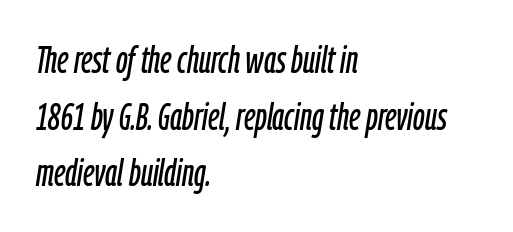
{"italic": "yes", "lean": "right", "slant_degrees": 9, "width": "condensed", "stroke_contrast": "low", "x_height": "medium", "monospaced": "no", "underline": "no", "align": "left", "line_spacing": "normal", "line_spacing_ratio": 1.49, "letter_spacing": "normal", "letter_spacing_em": 0.0, "glyph_px": 38}
